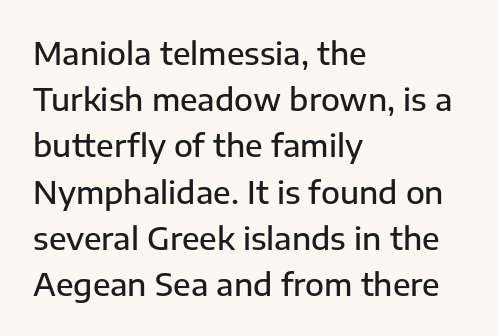
The letters advance in unequal steps, a hallmark of proportional type. Look at the tracking — it's just the regular setting, nothing added. Short and long lines alike share a common starting point at left. Students, this is semibold: more ink than regular, less than bold. The letters carry no serifs — their stems end cleanly without finishing strokes.
